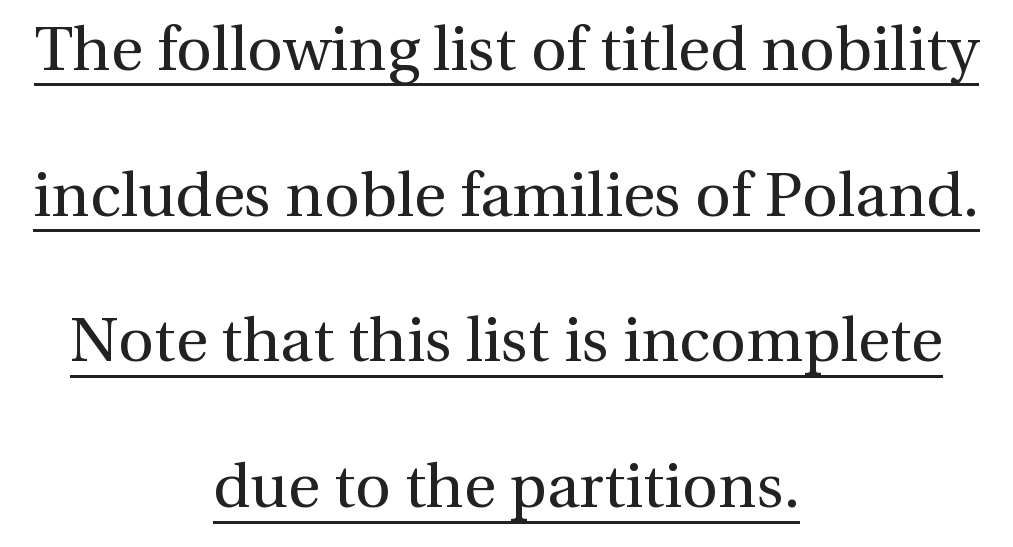
Q: Is the text bold? A: No.
Q: Is the text italic (slanted)? A: No, it is upright.
Q: Is the typeface a serif or a sans-serif typeface? A: Serif.
Q: Is the text underlined? A: Yes.
Q: How is the paragraph aligned? A: Centered.
Q: Is the spacing between letters normal or unusually wide? A: Normal.
Q: Is the spacing between lines tight, normal or loose? A: Loose.
Q: Width (condensed, normal, or wide)? A: Normal.
Q: x-height? A: Medium.
Q: Monospaced? A: No.
